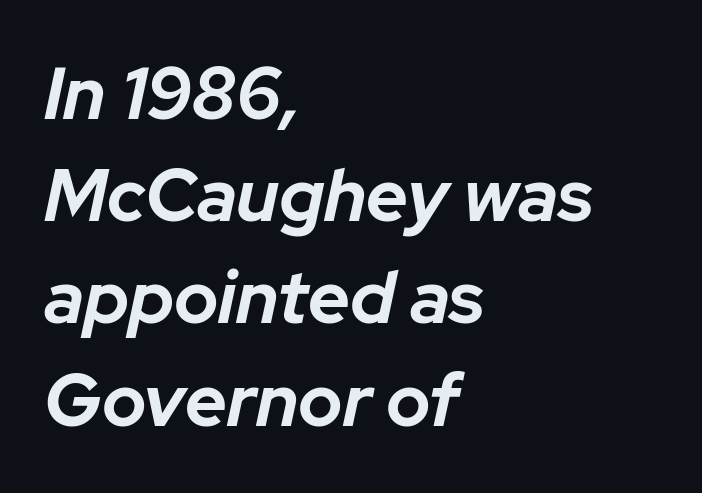
The image shows 73 px bold type, italic (leaning right); set left-aligned, normal line spacing (1.4x), normal letter spacing, not underlined; low stroke contrast and a medium x-height.
